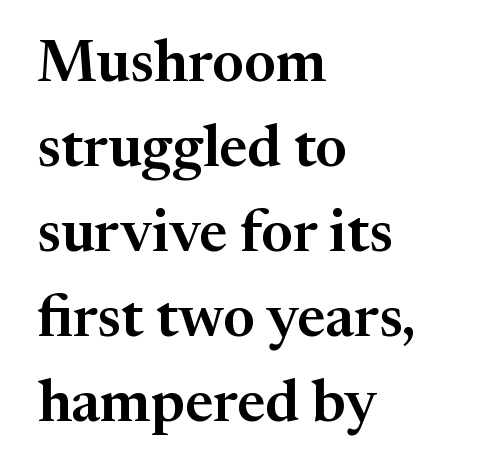
The image shows 59 px serif type, upright; set left-aligned, normal line spacing (1.44x), normal letter spacing, not underlined; medium stroke contrast and a medium x-height.
